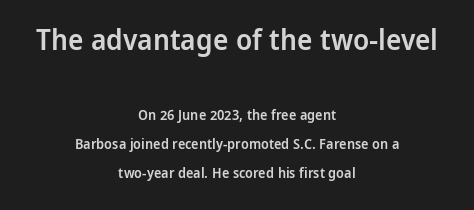
This is the regular roman posture of the typeface. Scale decreases going downward across the two blocks. Each letter's strokes conclude bluntly, with no projecting serifs. The designer dialed line spacing up above the default. Inter-character spacing is left at the font's built-in metrics.
